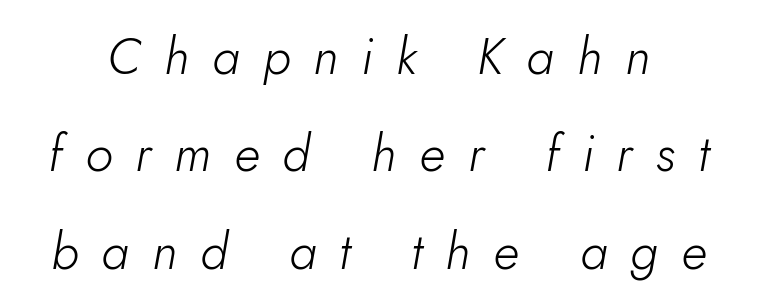
The image shows 51 px light type, italic (leaning right); set loose line spacing (1.91x), unusually wide letter spacing (+0.45 em), not underlined; low stroke contrast and a small x-height.
